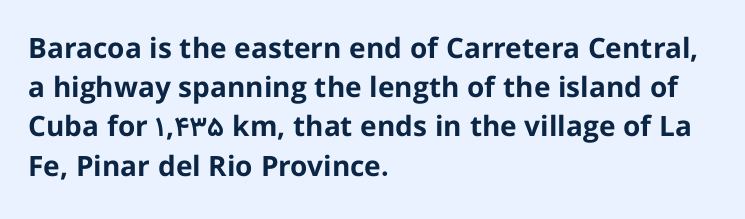
Q: Is the text bold? A: Yes.
Q: Is the text italic (slanted)? A: No, it is upright.
Q: Is the typeface a serif or a sans-serif typeface? A: Sans-serif.
Q: Is the text underlined? A: No.
Q: How is the paragraph aligned? A: Left-aligned.
Q: Is the spacing between letters normal or unusually wide? A: Normal.
Q: Is the spacing between lines tight, normal or loose? A: Normal.
Q: Width (condensed, normal, or wide)? A: Normal.
Q: Stroke contrast? A: Low.
Q: x-height? A: Medium.
Q: Monospaced? A: No.
